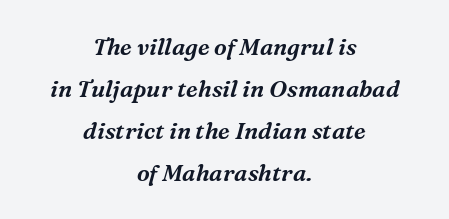
{"italic": "yes", "lean": "right", "slant_degrees": 16, "underline": "no", "align": "center", "line_spacing_ratio": 1.82, "letter_spacing": "normal", "letter_spacing_em": 0.0, "glyph_px": 23}
